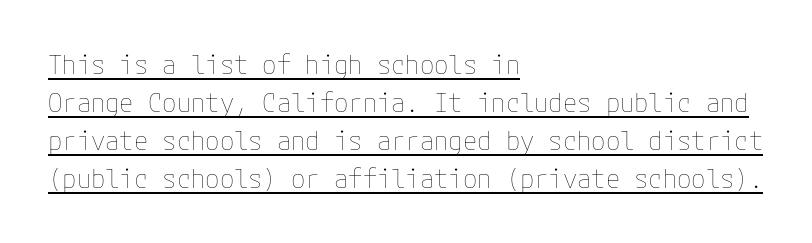
{"italic": "no", "bold": "no", "underline": "yes", "align": "left", "line_spacing": "normal", "line_spacing_ratio": 1.46, "letter_spacing": "normal", "letter_spacing_em": 0.0, "glyph_px": 26}
